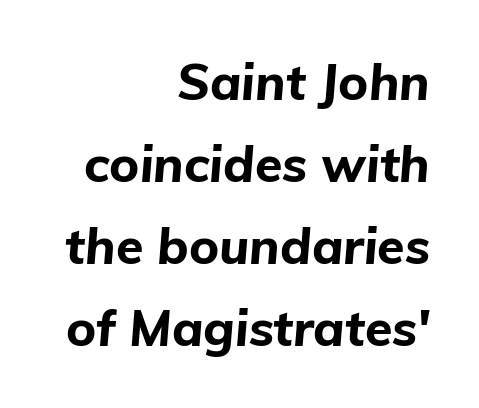
{"italic": "yes", "lean": "right", "slant_degrees": 5, "bold": "yes", "weight": "bold", "width": "normal", "stroke_contrast": "low", "x_height": "medium", "monospaced": "no", "underline": "no", "align": "right", "line_spacing": "normal", "line_spacing_ratio": 1.64, "letter_spacing": "normal", "letter_spacing_em": 0.0, "glyph_px": 50}
